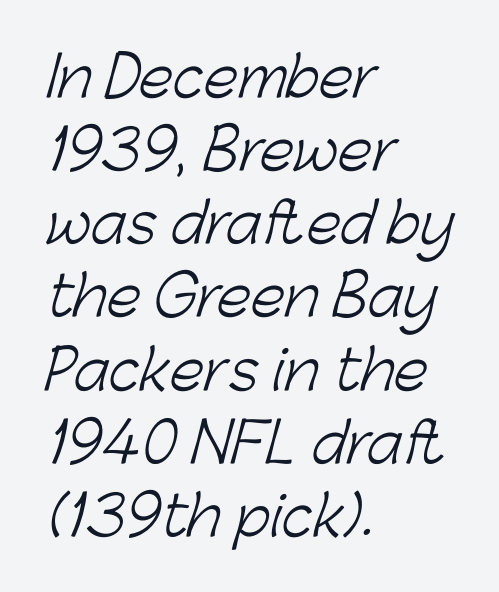
{"serif": "no", "bold": "no", "weight": "light", "width": "normal", "stroke_contrast": "low", "x_height": "medium", "monospaced": "no", "underline": "no", "align": "left", "line_spacing": "normal", "line_spacing_ratio": 1.33, "letter_spacing": "normal", "letter_spacing_em": 0.0, "glyph_px": 55}
